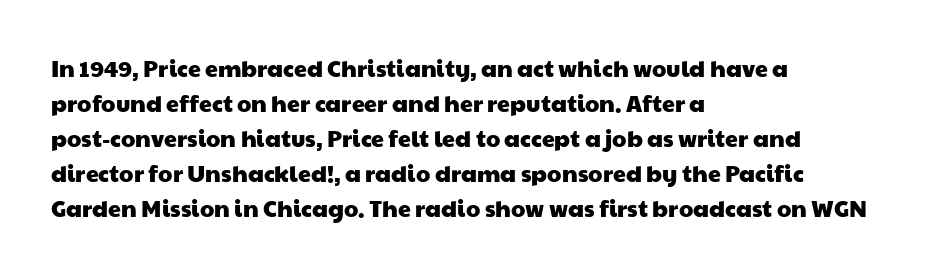
{"underline": "no", "align": "left", "line_spacing": "normal", "line_spacing_ratio": 1.52, "letter_spacing": "normal", "letter_spacing_em": 0.0, "glyph_px": 23}
